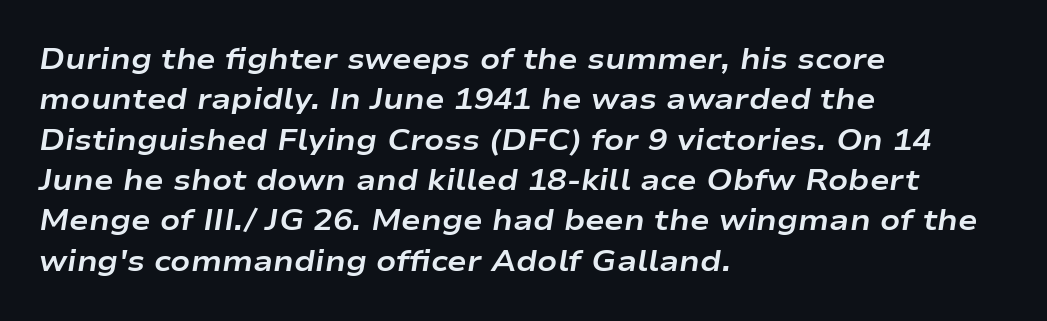
Compared with a centered layout, this one pins lines to the left instead. The face used here has a pronounced slope to its letters. Does extra space separate the letters? No, they use regular spacing. These lines are rendered in a variable-pitch font. The vertical gap from one line to the next is medium. Descenders hang freely into open space.
